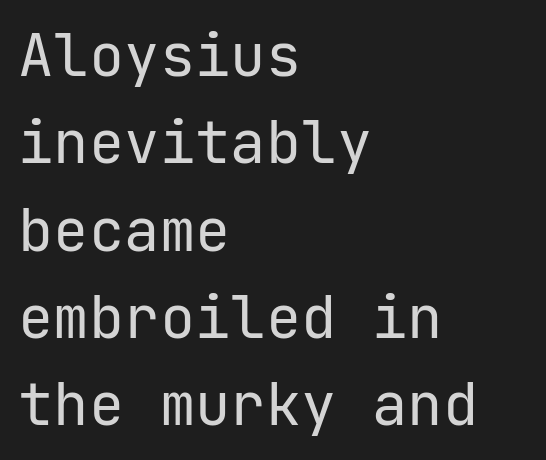
{"serif": "no", "italic": "no", "bold": "no", "weight": "regular", "width": "normal", "stroke_contrast": "low", "x_height": "medium", "monospaced": "yes", "underline": "no", "align": "left", "line_spacing": "normal", "line_spacing_ratio": 1.48, "letter_spacing": "normal", "letter_spacing_em": 0.0, "glyph_px": 59}
